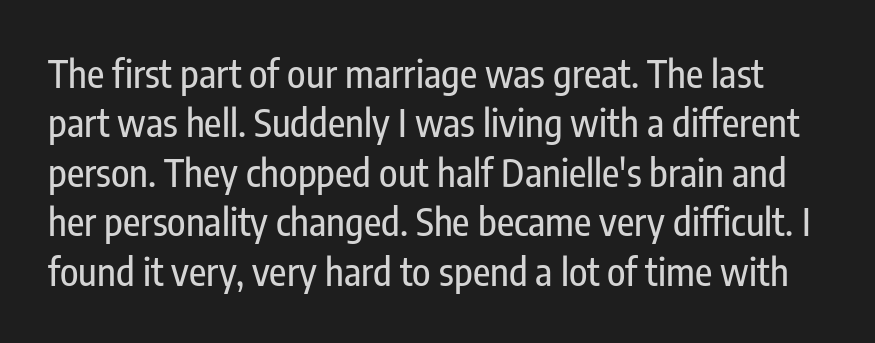
The image shows 38 px condensed sans-serif type, upright; set normal line spacing (1.3x), normal letter spacing, not underlined; low stroke contrast and a medium x-height.
